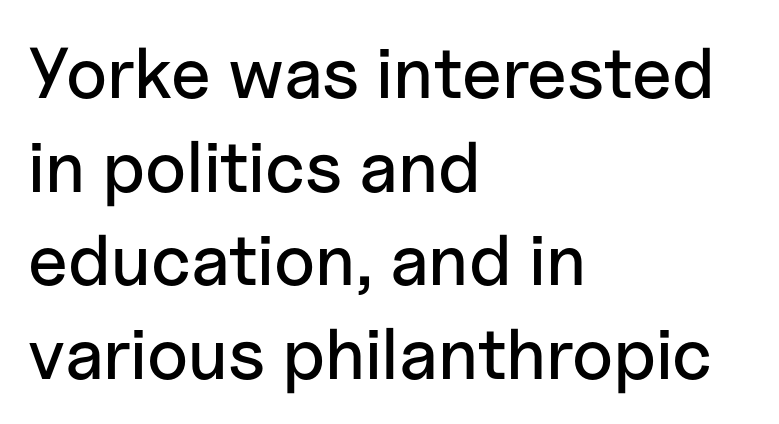
Q: Is the text italic (slanted)? A: No, it is upright.
Q: Is the typeface a serif or a sans-serif typeface? A: Sans-serif.
Q: Is the text underlined? A: No.
Q: How is the paragraph aligned? A: Left-aligned.
Q: Is the spacing between letters normal or unusually wide? A: Normal.
Q: Is the spacing between lines tight, normal or loose? A: Normal.
Q: Width (condensed, normal, or wide)? A: Normal.
Q: Stroke contrast? A: Low.
Q: x-height? A: Medium.
Q: Monospaced? A: No.
